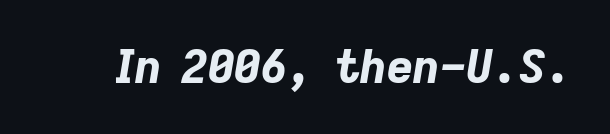
The passage shown is not underscored anywhere. The letters advance in unequal steps, a hallmark of proportional type. Honestly, the letter spacing is just normal — you wouldn't notice it. Every letter is thick-stroked: bold, no question. A typesetter would mark this as italic.
